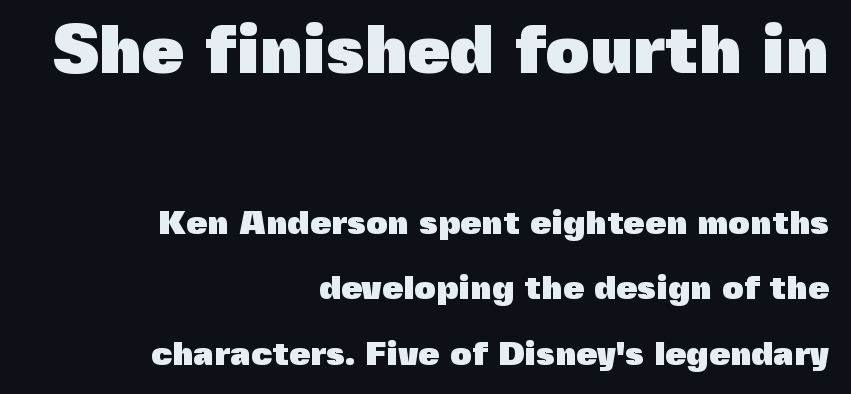
Italic? Not at all — the glyphs are vertical. In CSS terms this would be text-align: right. The passage shown is typed in a proportional face where columns would drift. This is heavy type, rendered in bold.
